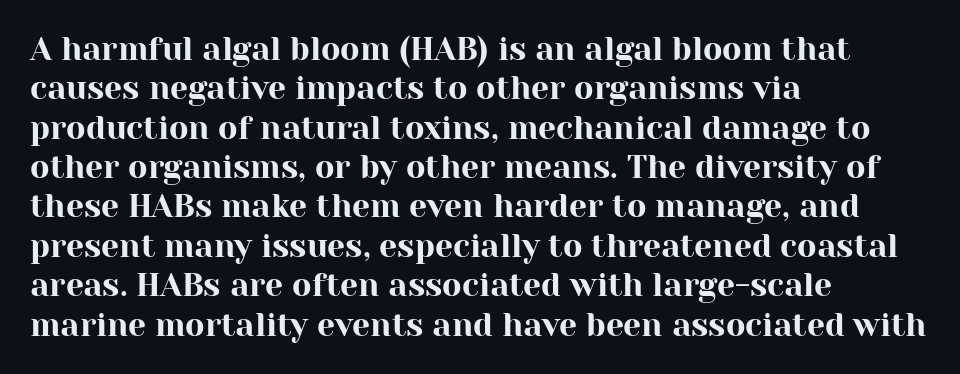
This rendering employs a face with finishing strokes, i.e., a serif. This sample is left-justified, so line endings fall wherever the words run out. Spacing between characters is what you'd get straight out of the box. The glyphs are unaccompanied by any horizontal stroke below them.
